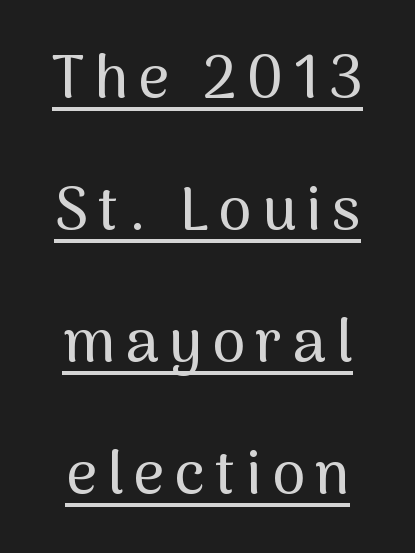
Q: Is the text italic (slanted)? A: No, it is upright.
Q: Is the typeface a serif or a sans-serif typeface? A: Sans-serif.
Q: Is the text underlined? A: Yes.
Q: How is the paragraph aligned? A: Centered.
Q: Is the spacing between lines tight, normal or loose? A: Loose.
Q: Width (condensed, normal, or wide)? A: Normal.
Q: Stroke contrast? A: Medium.
Q: x-height? A: Medium.
Q: Monospaced? A: No.
